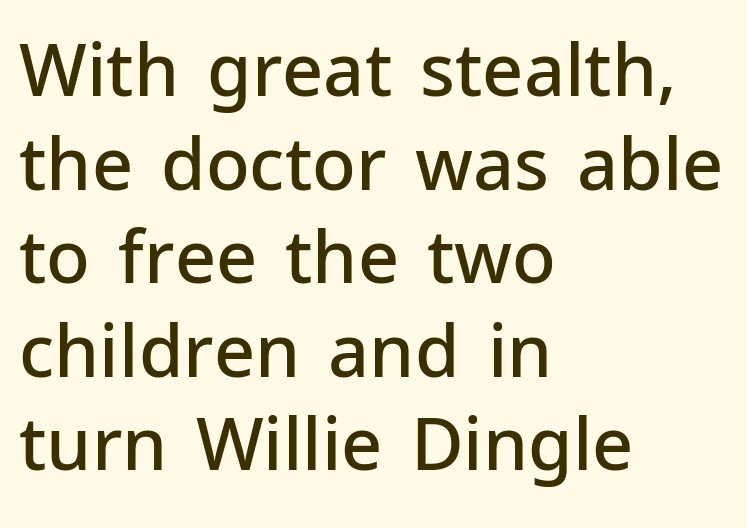
The image shows 72 px semibold sans-serif type, upright; set left-aligned, normal line spacing (1.3x), normal letter spacing, not underlined; low stroke contrast and a medium x-height.
